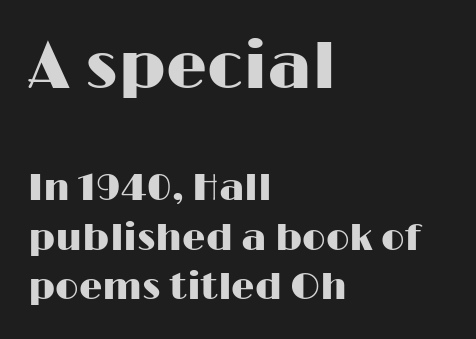
This sample keeps an unexceptional amount of space between lines. A clean baseline with only descenders dipping below it. Notice how the stems are strictly vertical — no italics here. The passage shown has conventional tracking throughout.
